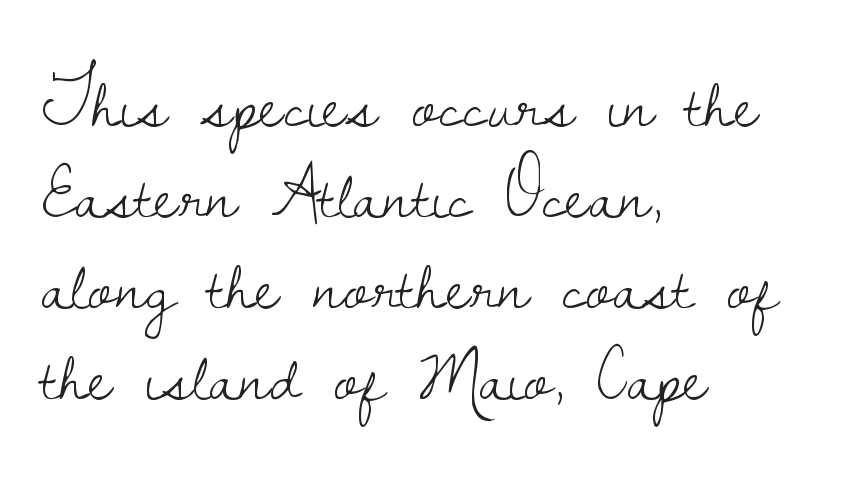
{"serif": "yes", "bold": "no", "weight": "light", "width": "normal", "stroke_contrast": "low", "x_height": "small", "monospaced": "no", "underline": "no", "align": "left", "line_spacing_ratio": 1.23, "letter_spacing": "normal", "letter_spacing_em": 0.0, "glyph_px": 74}
